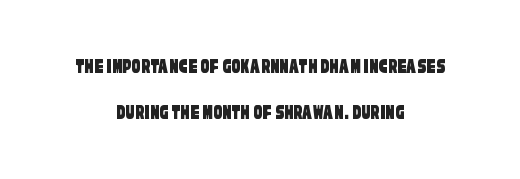
Q: Is the text underlined? A: No.
Q: How is the paragraph aligned? A: Centered.
Q: Is the spacing between letters normal or unusually wide? A: Normal.
Q: Is the spacing between lines tight, normal or loose? A: Loose.
